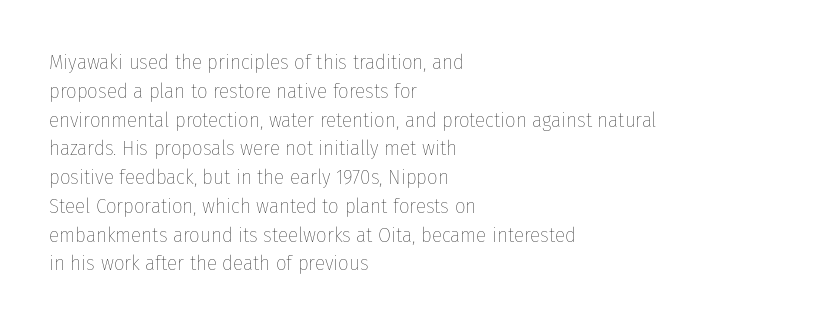
Each new line begins a customary step beneath the previous one. Stems here are at most as thick as an everyday book face. Words appear dense and cohesive because spacing is normal. Descenders hang freely into open space. The axis of the letterforms is exactly vertical.
